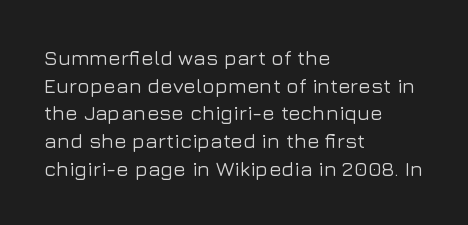
The image shows 21 px text type, upright; set left-aligned, normal line spacing (1.32x), normal letter spacing, not underlined.
